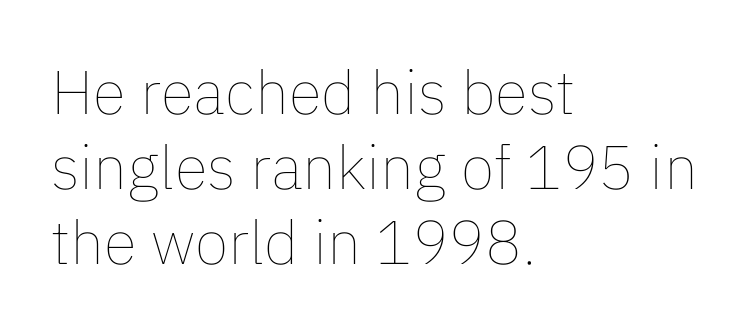
{"italic": "no", "bold": "no", "weight": "thin", "width": "normal", "stroke_contrast": "low", "x_height": "medium", "monospaced": "no", "underline": "no", "align": "left", "line_spacing_ratio": 1.23, "letter_spacing": "normal", "letter_spacing_em": 0.0, "glyph_px": 61}
